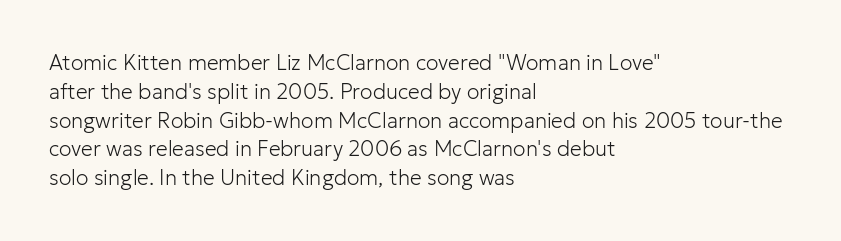
Q: Is the text bold? A: No.
Q: Is the text italic (slanted)? A: No, it is upright.
Q: Is the text underlined? A: No.
Q: How is the paragraph aligned? A: Left-aligned.
Q: Is the spacing between letters normal or unusually wide? A: Normal.
Q: Is the spacing between lines tight, normal or loose? A: Normal.
